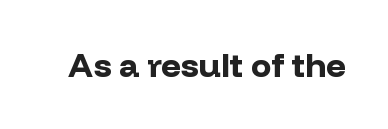
{"serif": "no", "italic": "no", "bold": "yes", "weight": "bold", "width": "normal", "stroke_contrast": "low", "x_height": "medium", "monospaced": "no", "underline": "no", "letter_spacing": "normal", "letter_spacing_em": 0.0, "glyph_px": 34}
